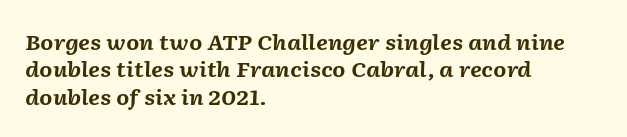
The image shows 21 px bold type, italic (leaning right); set left-aligned, normal line spacing (1.3x), normal letter spacing, not underlined.
